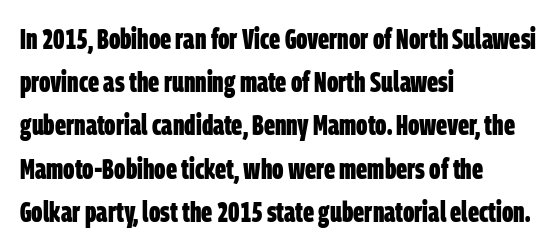
The glyphs are unaccompanied by any horizontal stroke below them. What kind of face is this? One without serifs — a sans. Caption: multi-line text, flush left, ragged right. Baseline-to-baseline distance is the conventional proportion of letter height. This sample has the flowing, uneven cadence of proportional lettering.
